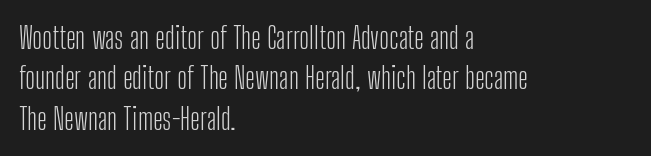
Q: Is the text bold? A: No.
Q: Is the text italic (slanted)? A: No, it is upright.
Q: Is the typeface a serif or a sans-serif typeface? A: Sans-serif.
Q: Is the text underlined? A: No.
Q: How is the paragraph aligned? A: Left-aligned.
Q: Is the spacing between letters normal or unusually wide? A: Normal.
Q: Is the spacing between lines tight, normal or loose? A: Normal.
Q: Width (condensed, normal, or wide)? A: Condensed.
Q: Stroke contrast? A: Low.
Q: x-height? A: Medium.
Q: Monospaced? A: No.
